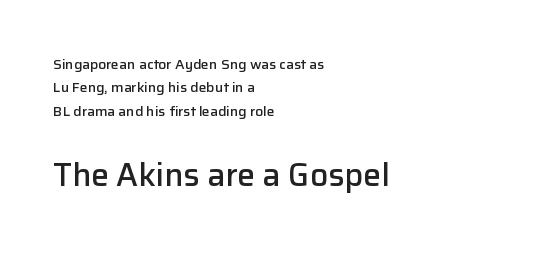
Q: Is the text bold? A: Semi-bold.
Q: Is the text italic (slanted)? A: No, it is upright.
Q: Is the typeface a serif or a sans-serif typeface? A: Sans-serif.
Q: Is the text underlined? A: No.
Q: How is the paragraph aligned? A: Left-aligned.
Q: Is the spacing between letters normal or unusually wide? A: Normal.
Q: Is the spacing between lines tight, normal or loose? A: Normal.
Q: Which block of text is set in a larger size, the first (top) or the second (bottom)? A: The second (bottom) one.
Q: Width (condensed, normal, or wide)? A: Normal.
Q: Stroke contrast? A: Low.
Q: x-height? A: Medium.
Q: Monospaced? A: No.
